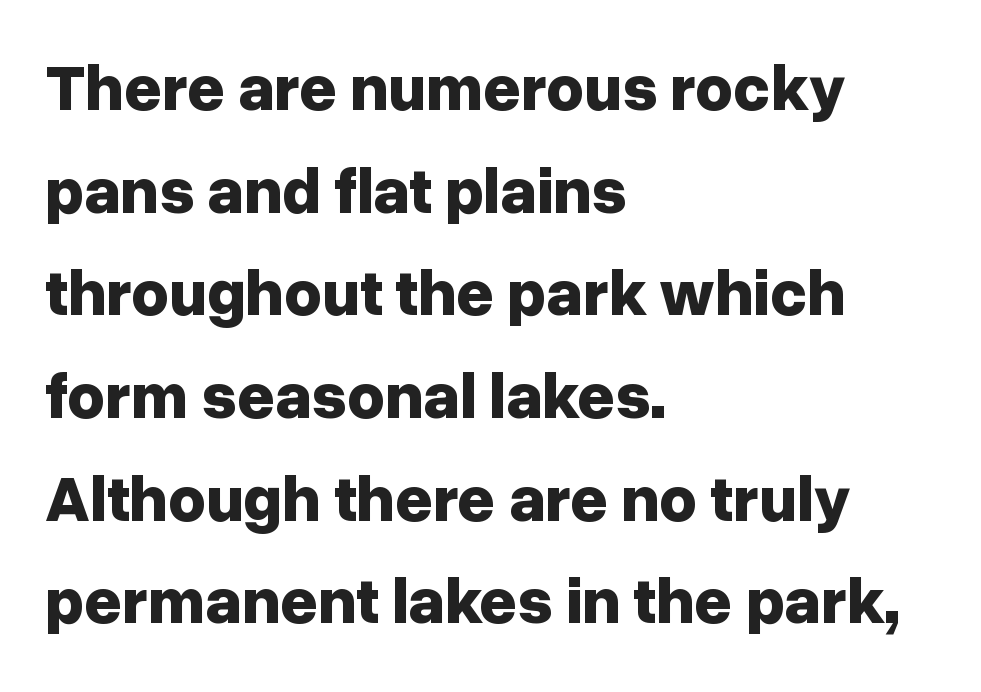
{"serif": "no", "italic": "no", "bold": "yes", "weight": "bold", "width": "normal", "stroke_contrast": "low", "x_height": "medium", "monospaced": "no", "underline": "no", "align": "left", "line_spacing": "normal", "line_spacing_ratio": 1.58, "letter_spacing": "normal", "letter_spacing_em": 0.0, "glyph_px": 65}
